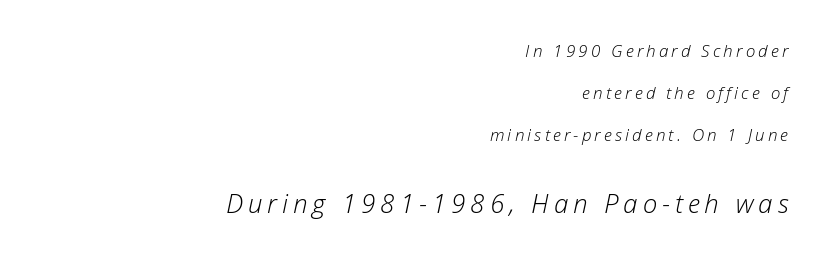
Q: Is the text bold? A: No.
Q: Is the text italic (slanted)? A: Yes, it leans right by about 12 degrees.
Q: Is the text underlined? A: No.
Q: How is the paragraph aligned? A: Right-aligned.
Q: Is the spacing between lines tight, normal or loose? A: Loose.
Q: Which block of text is set in a larger size, the first (top) or the second (bottom)? A: The second (bottom) one.
